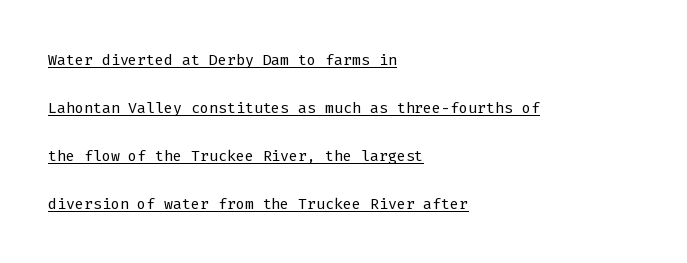
{"italic": "no", "bold": "no", "underline": "yes", "align": "left", "line_spacing": "loose", "line_spacing_ratio": 2.29, "letter_spacing": "normal", "letter_spacing_em": 0.0, "glyph_px": 21}
